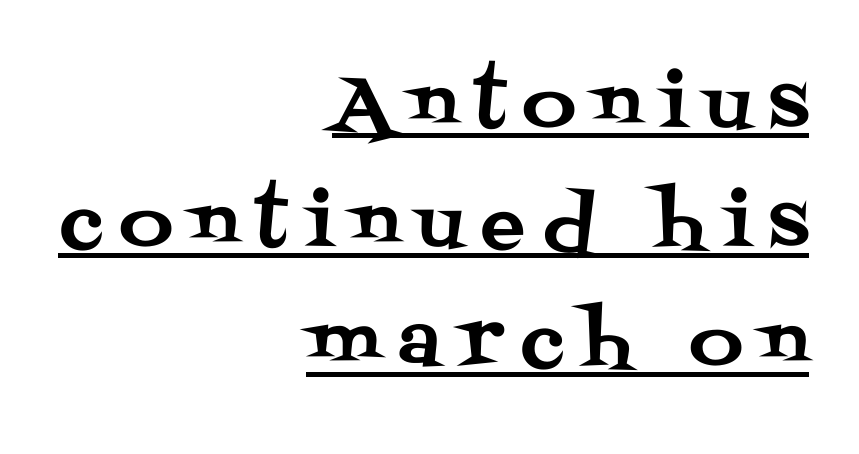
The image shows 74 px serif type, upright; set right-aligned, normal line spacing (1.61x), unusually wide letter spacing (+0.24 em), underlined; medium stroke contrast and a large x-height.
